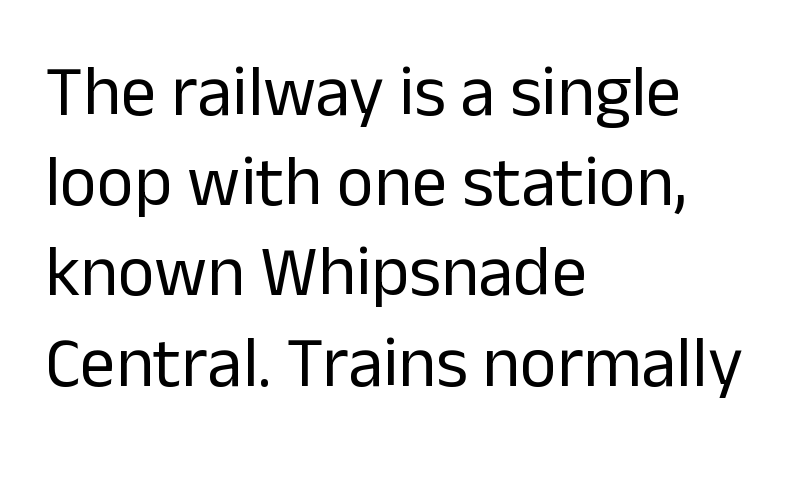
You could not count columns in this text — the font is proportionally spaced. Nothing sits at the stroke ends, so this counts as sans-serif. The designer left line spacing at the default. A light-to-regular cut is what we see here. Ordinary non-slanted type is in use. Check the space under the baseline: it is left empty.
